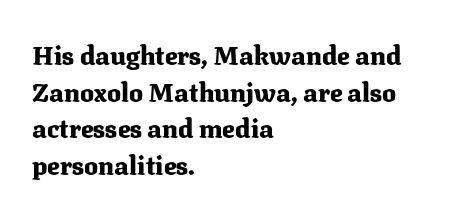
Q: Is the text bold? A: Yes.
Q: Is the text italic (slanted)? A: No, it is upright.
Q: Is the text underlined? A: No.
Q: How is the paragraph aligned? A: Left-aligned.
Q: Is the spacing between letters normal or unusually wide? A: Normal.
Q: Is the spacing between lines tight, normal or loose? A: Normal.
